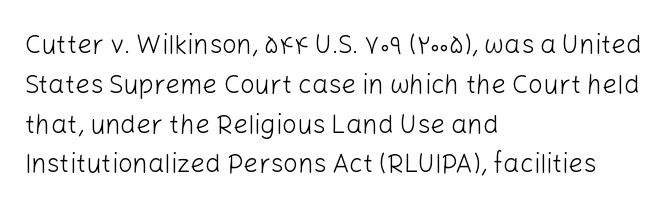
The image shows 26 px text type, upright; set left-aligned, normal line spacing (1.53x), normal letter spacing, not underlined.
